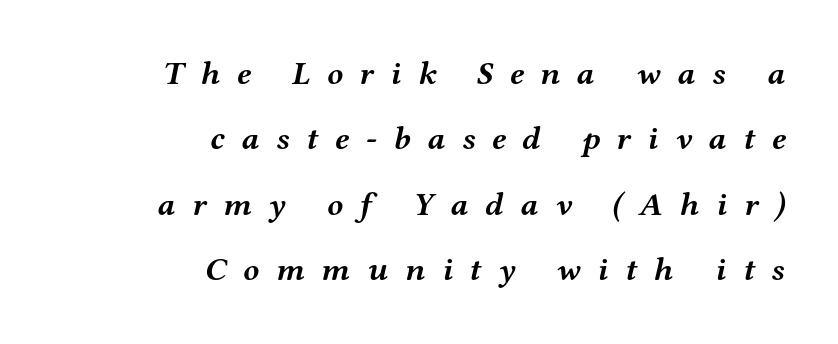
Q: Is the text bold? A: Yes.
Q: Is the text italic (slanted)? A: Yes, it leans right by about 12 degrees.
Q: Is the typeface a serif or a sans-serif typeface? A: Serif.
Q: Is the text underlined? A: No.
Q: How is the paragraph aligned? A: Right-aligned.
Q: Is the spacing between letters normal or unusually wide? A: Unusually wide.
Q: Is the spacing between lines tight, normal or loose? A: Loose.
Q: Width (condensed, normal, or wide)? A: Wide.
Q: Stroke contrast? A: Medium.
Q: x-height? A: Medium.
Q: Monospaced? A: No.
